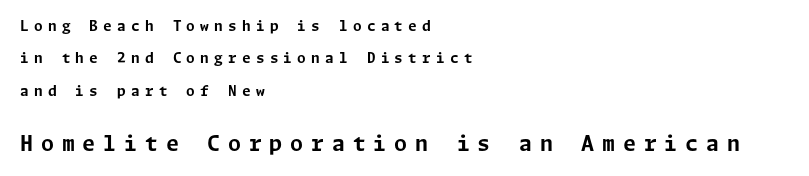
The image shows 21 px bold type, upright; set left-aligned, loose line spacing (2.31x), unusually wide letter spacing (+0.37 em), not underlined; the second (bottom) block is 1.5x larger.
